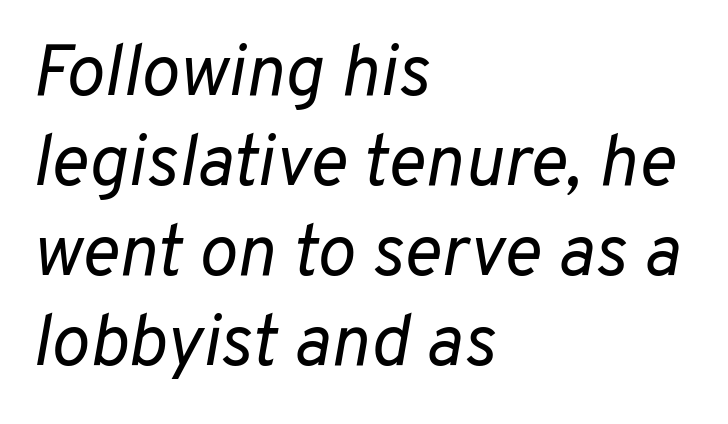
The image shows 72 px regular-weight type, italic (leaning right); set left-aligned, normal line spacing (1.25x), normal letter spacing, not underlined; low stroke contrast and a medium x-height.
